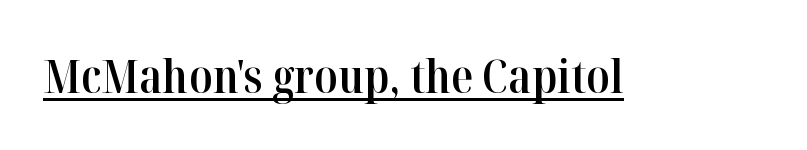
{"serif": "yes", "italic": "no", "bold": "semi", "weight": "semibold", "width": "normal", "stroke_contrast": "high", "x_height": "medium", "monospaced": "no", "underline": "yes", "letter_spacing": "normal", "letter_spacing_em": 0.0, "glyph_px": 46}
